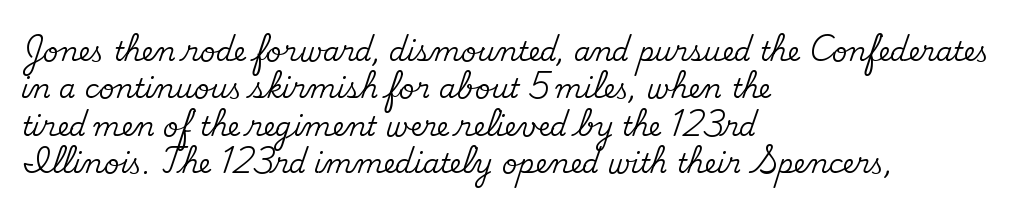
Q: Is the text italic (slanted)? A: Yes.
Q: Is the text underlined? A: No.
Q: How is the paragraph aligned? A: Left-aligned.
Q: Is the spacing between letters normal or unusually wide? A: Normal.
Q: Is the spacing between lines tight, normal or loose? A: Normal.
